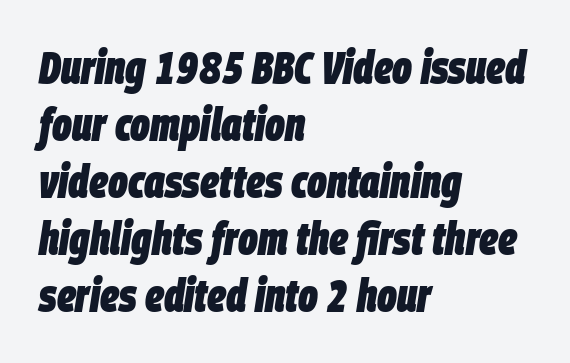
Q: Is the text bold? A: Yes.
Q: Is the text italic (slanted)? A: Yes, it leans right by about 9 degrees.
Q: Is the text underlined? A: No.
Q: How is the paragraph aligned? A: Left-aligned.
Q: Is the spacing between letters normal or unusually wide? A: Normal.
Q: Width (condensed, normal, or wide)? A: Condensed.
Q: Stroke contrast? A: Low.
Q: x-height? A: Large.
Q: Monospaced? A: No.
